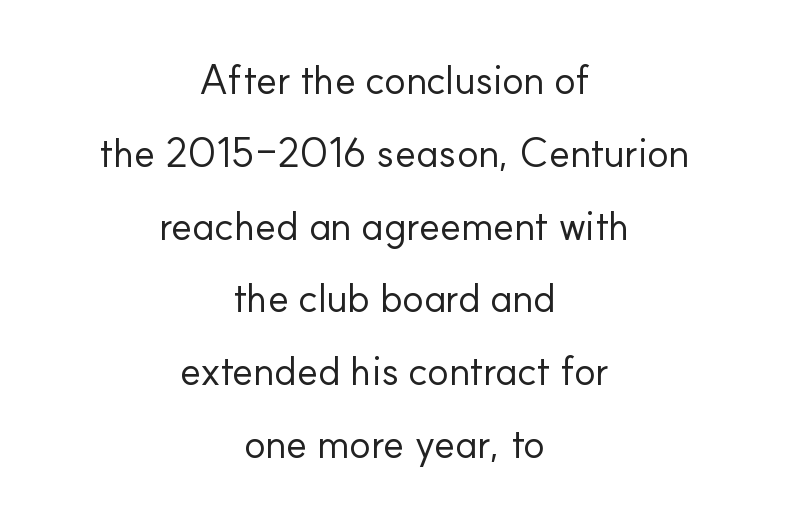
Beneath every word, the page is bare. Each letter keeps its own natural width here, so spacing adapts to shape. The face used here is a sans, in the tradition of grotesques and geometrics. Stems here are at most as thick as an everyday book face. The tracking reads as untouched default to a designer's eye.
